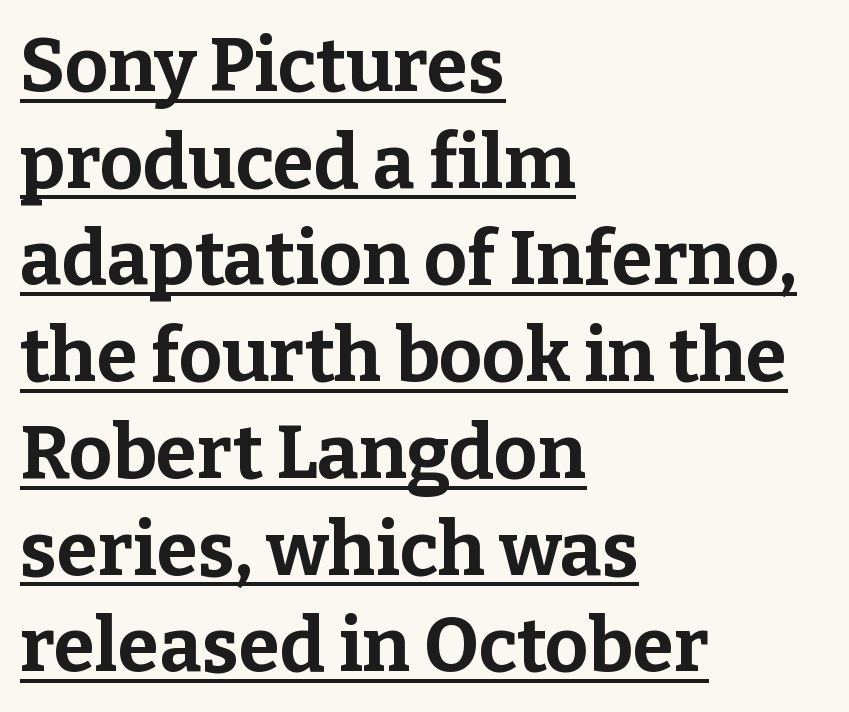
{"serif": "yes", "italic": "no", "bold": "yes", "weight": "bold", "width": "normal", "stroke_contrast": "low", "x_height": "medium", "monospaced": "no", "underline": "yes", "align": "left", "line_spacing": "normal", "line_spacing_ratio": 1.29, "letter_spacing": "normal", "letter_spacing_em": 0.0, "glyph_px": 75}
